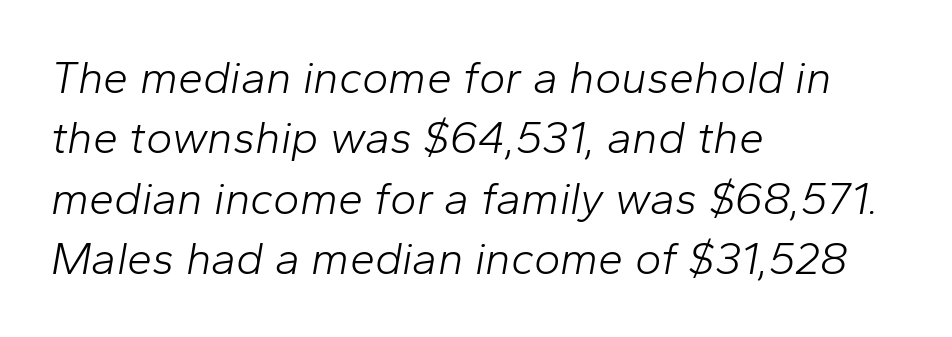
Each letter keeps its own natural width here, so spacing adapts to shape. Bold? No — there's no thickening of the strokes. Quick note: italic. Normally led — the rows are evenly, conventionally spaced. Only glyphs here, with clear space below each row.
